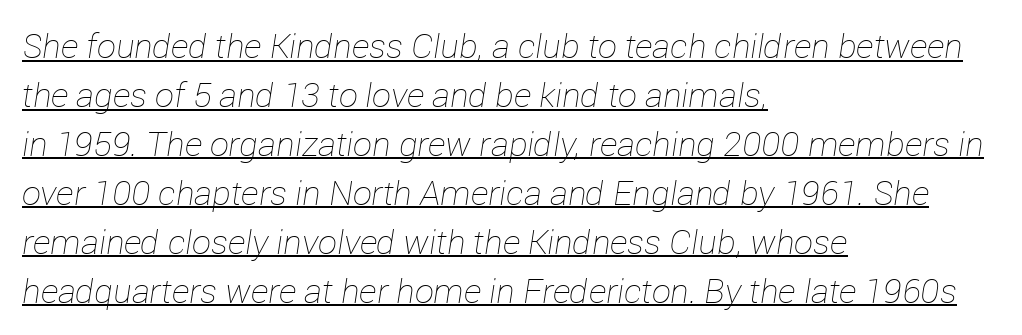
Heft: none added — not bold. The glyphs look as if they've been sheared to an angle. A typesetter would call this proportional, since set widths differ per character. Vertical spacing — default. Honestly, the letter spacing is just normal — you wouldn't notice it. Compared with undecorated copy, this sample adds a rule below the words.
